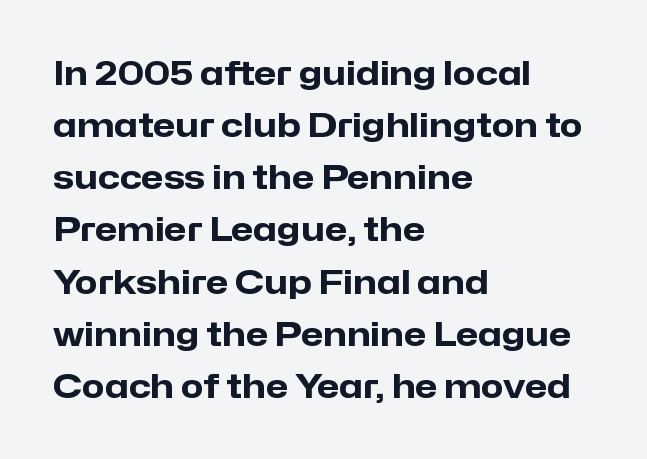
Q: Is the text bold? A: Yes.
Q: Is the text italic (slanted)? A: No, it is upright.
Q: Is the typeface a serif or a sans-serif typeface? A: Sans-serif.
Q: Is the text underlined? A: No.
Q: How is the paragraph aligned? A: Left-aligned.
Q: Is the spacing between letters normal or unusually wide? A: Normal.
Q: Is the spacing between lines tight, normal or loose? A: Normal.
Q: Width (condensed, normal, or wide)? A: Normal.
Q: Stroke contrast? A: Low.
Q: x-height? A: Medium.
Q: Monospaced? A: No.
